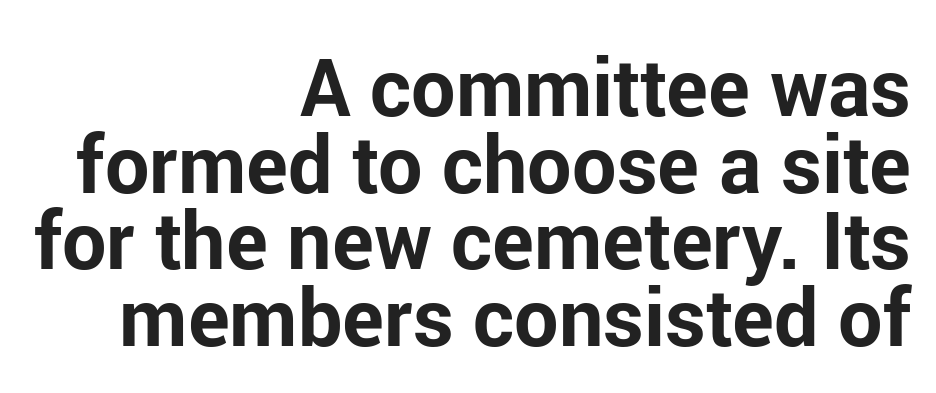
These lines are rendered in a variable-pitch font. Which margin do the lines hug? The right one — the left edge is uneven. I'd call this a sans setting — the letters go barefoot. This rendering leaves character spacing at its baseline value. The lines are packed closely together with very little leading. Notice how the stems are strictly vertical — no italics here.
